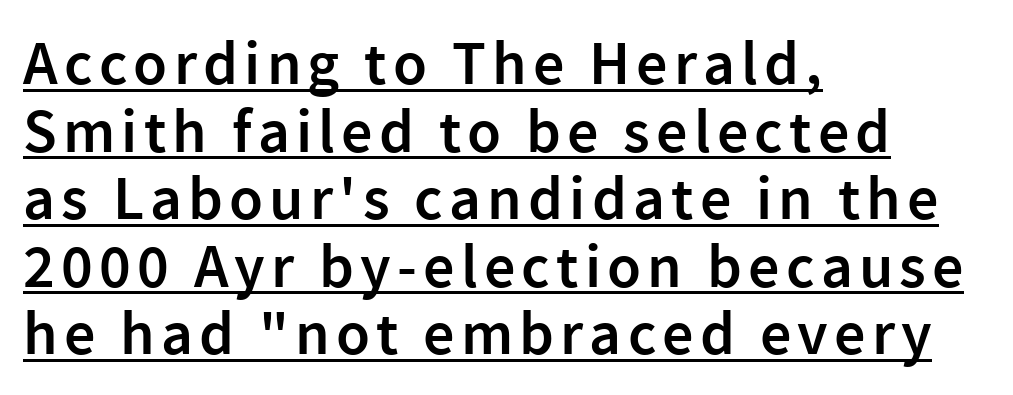
The image shows 62 px semibold sans-serif type, upright; set left-aligned, tight line spacing (1.09x), underlined; a medium x-height.
